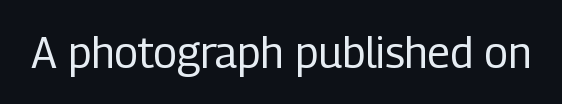
There is no visible air inserted between adjacent glyphs. The face used here is proportionally spaced, like ordinary book or web type. Descenders are the only things crossing below the line. Is this a sans? Yes — the strokes have no serifs. These lines were composed using upright roman letters. Nothing heavy about these letters — not bold at all.
